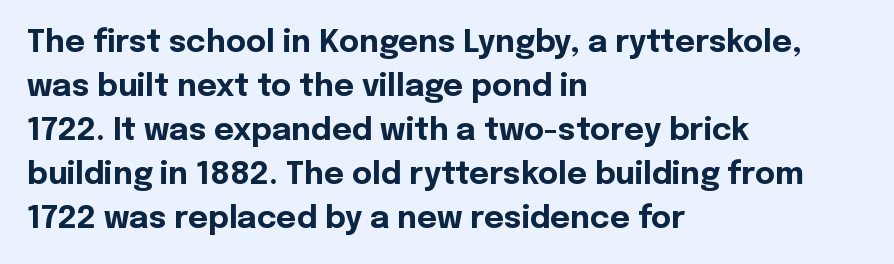
The letters stand upright; this is a roman face. Varying glyph widths throughout — classic text-font behaviour. Serif or sans? Sans — the stroke terminals are bare. If you drew a ruler down the left edge, every line would touch it.
